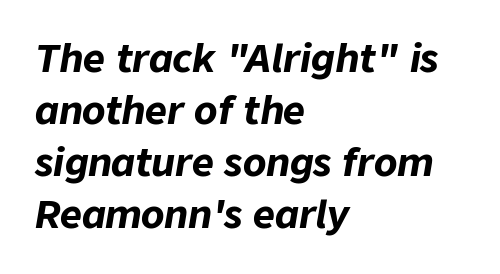
Q: Is the text bold? A: Yes.
Q: Is the text italic (slanted)? A: Yes, it leans right by about 9 degrees.
Q: Is the text underlined? A: No.
Q: How is the paragraph aligned? A: Left-aligned.
Q: Is the spacing between letters normal or unusually wide? A: Normal.
Q: Is the spacing between lines tight, normal or loose? A: Normal.
Q: Width (condensed, normal, or wide)? A: Normal.
Q: Stroke contrast? A: Low.
Q: x-height? A: Medium.
Q: Monospaced? A: No.
